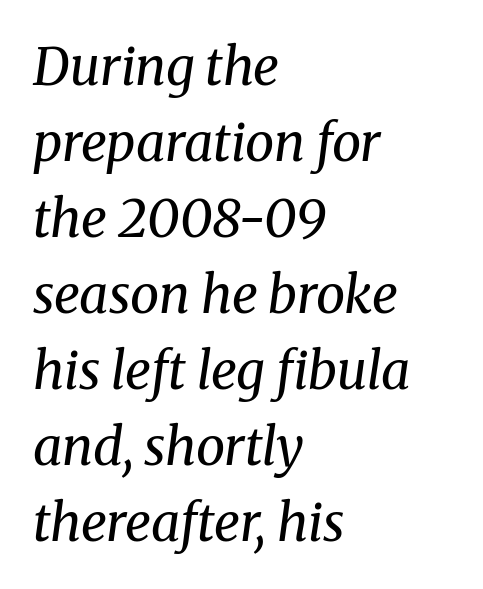
Students, observe: this is what conventionally led text looks like. One-word summary of the alignment: left. You could call the tracking neutral — neither tight nor loose. The glyphs in this specimen are seriffed.
